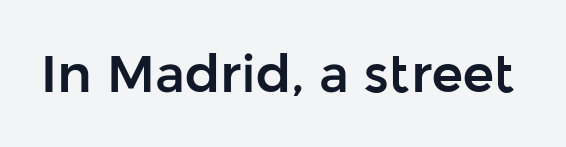
Q: Is the text italic (slanted)? A: No, it is upright.
Q: Is the typeface a serif or a sans-serif typeface? A: Sans-serif.
Q: Is the text underlined? A: No.
Q: Is the spacing between letters normal or unusually wide? A: Normal.
Q: Width (condensed, normal, or wide)? A: Normal.
Q: Stroke contrast? A: Low.
Q: x-height? A: Medium.
Q: Monospaced? A: No.
